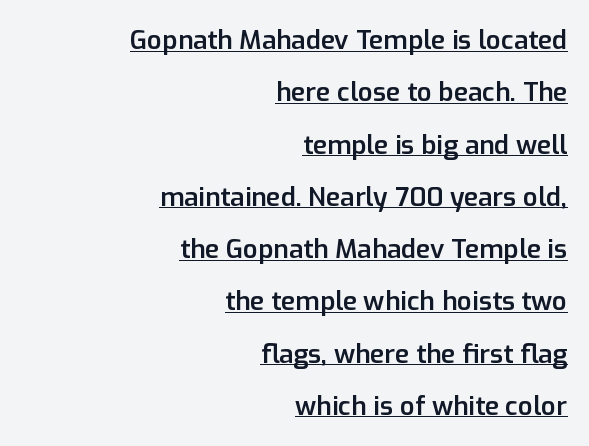
The image shows 26 px text type, upright; set right-aligned, loose line spacing (2.01x), normal letter spacing, underlined.
